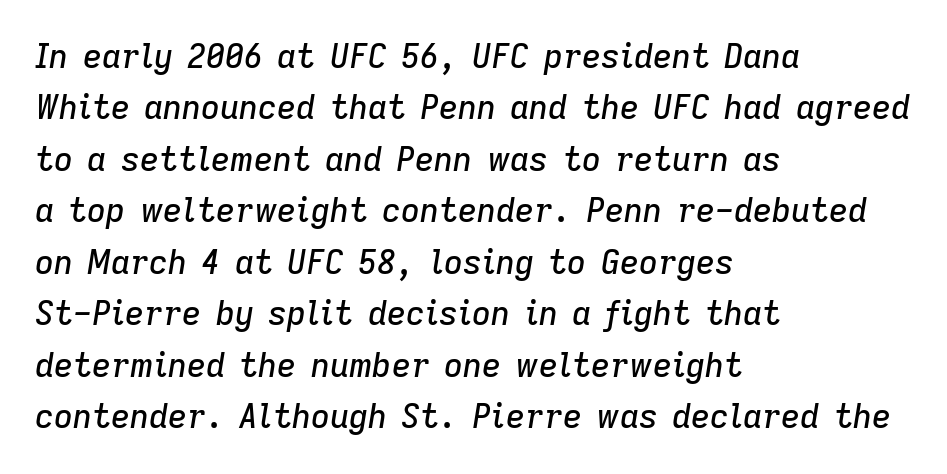
Q: Is the text italic (slanted)? A: Yes, it leans right by about 9 degrees.
Q: Is the text underlined? A: No.
Q: How is the paragraph aligned? A: Left-aligned.
Q: Is the spacing between letters normal or unusually wide? A: Normal.
Q: Is the spacing between lines tight, normal or loose? A: Normal.
Q: Width (condensed, normal, or wide)? A: Normal.
Q: Stroke contrast? A: Low.
Q: x-height? A: Medium.
Q: Monospaced? A: No.
